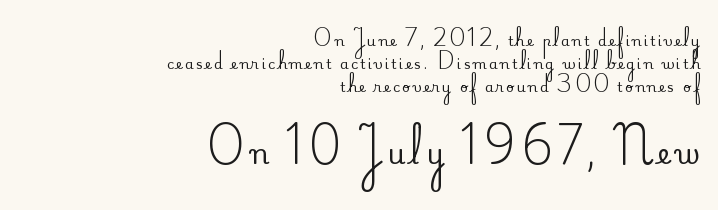
Q: Is the text italic (slanted)? A: No, it is upright.
Q: Is the typeface a serif or a sans-serif typeface? A: Serif.
Q: Is the text underlined? A: No.
Q: How is the paragraph aligned? A: Right-aligned.
Q: Is the spacing between lines tight, normal or loose? A: Normal.
Q: Which block of text is set in a larger size, the first (top) or the second (bottom)? A: The second (bottom) one.
Q: Width (condensed, normal, or wide)? A: Normal.
Q: Stroke contrast? A: Medium.
Q: x-height? A: Small.
Q: Monospaced? A: No.
